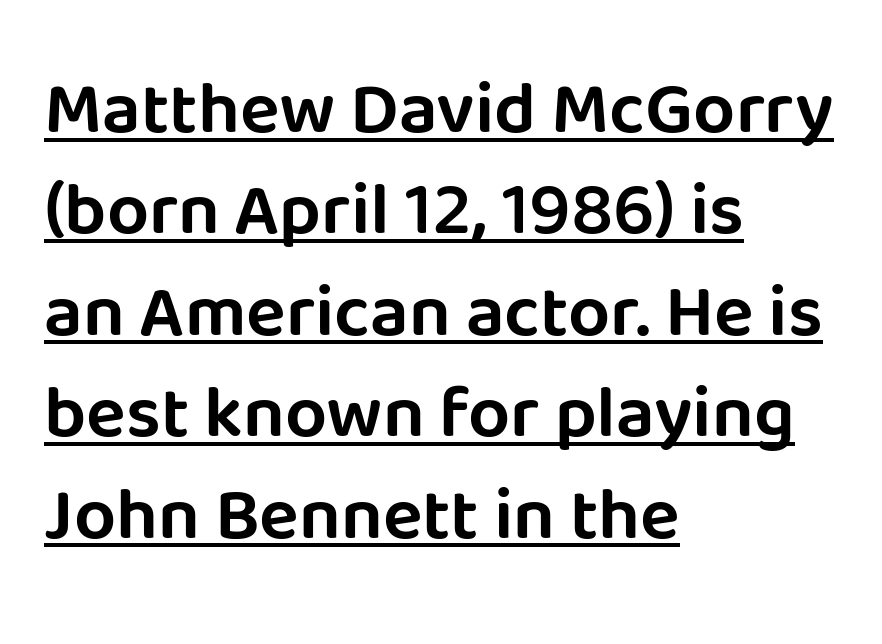
The image shows 74 px sans-serif type, upright; set left-aligned, normal line spacing (1.37x), normal letter spacing, underlined; low stroke contrast and a large x-height.
